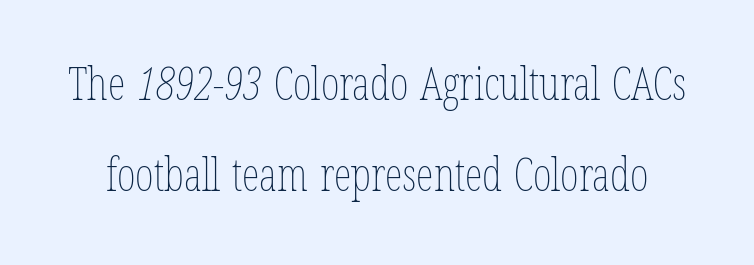
Only glyphs here, with clear space below each row. A typesetter would call this proportional, since set widths differ per character. Characters follow at the spacing the type designer built in. The weight would be labelled regular, book, light, or lighter still.
